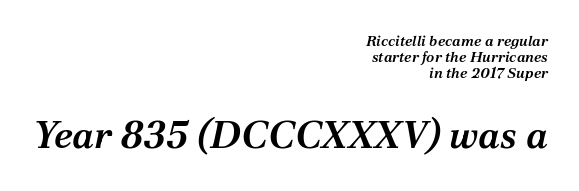
{"serif": "yes", "italic": "yes", "lean": "right", "slant_degrees": 12, "bold": "semi", "weight": "semibold", "width": "normal", "stroke_contrast": "medium", "x_height": "medium", "monospaced": "no", "underline": "no", "align": "right", "line_spacing": "tight", "line_spacing_ratio": 1.08, "letter_spacing": "normal", "letter_spacing_em": 0.0, "larger_block": "second", "size_ratio": 2.53, "glyph_px": 38}
